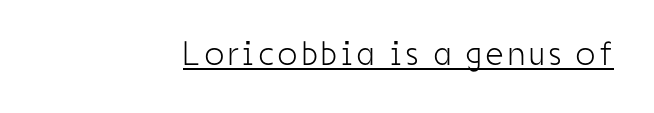
{"serif": "no", "italic": "no", "bold": "no", "weight": "light", "width": "condensed", "stroke_contrast": "low", "x_height": "medium", "monospaced": "no", "underline": "yes", "glyph_px": 34}
